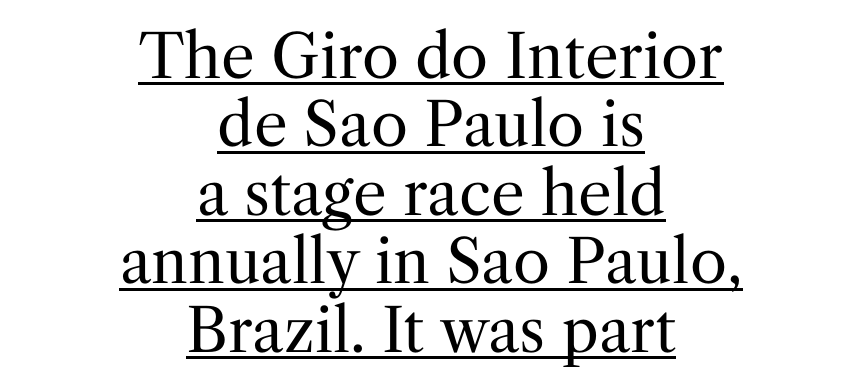
Is there much room between lines? No — they nearly touch. This rendering leaves character spacing at its baseline value. Ascenders rise straight up at ninety degrees. Looks like regular typesetting: each glyph gets only the width it needs. Weight: not bold — regular or lighter.
